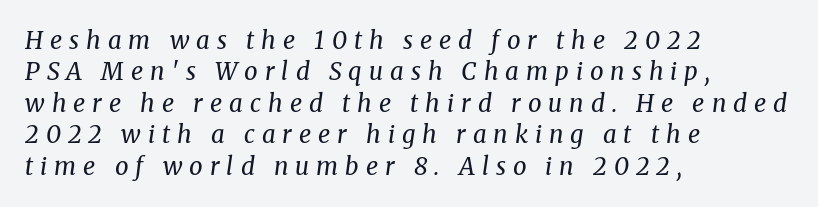
The image shows 24 px text type, italic (leaning right); set left-aligned, normal line spacing (1.31x), unusually wide letter spacing (+0.29 em), not underlined.
